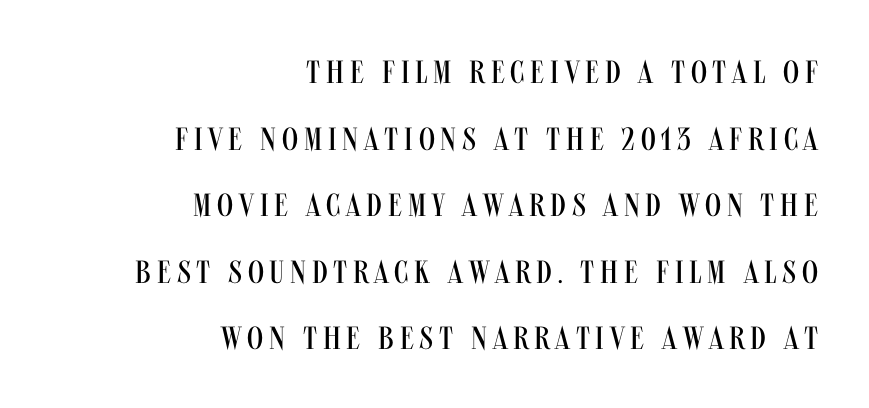
The image shows 32 px regular-weight, condensed sans-serif type, upright; set right-aligned, loose line spacing (2.08x), not underlined; medium stroke contrast and a large x-height.
